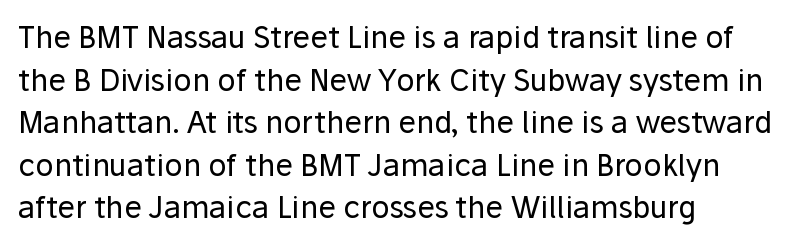
Q: Is the text bold? A: No.
Q: Is the text italic (slanted)? A: No, it is upright.
Q: Is the typeface a serif or a sans-serif typeface? A: Sans-serif.
Q: Is the text underlined? A: No.
Q: How is the paragraph aligned? A: Left-aligned.
Q: Is the spacing between letters normal or unusually wide? A: Normal.
Q: Is the spacing between lines tight, normal or loose? A: Normal.
Q: Width (condensed, normal, or wide)? A: Normal.
Q: Stroke contrast? A: Low.
Q: x-height? A: Medium.
Q: Monospaced? A: No.
